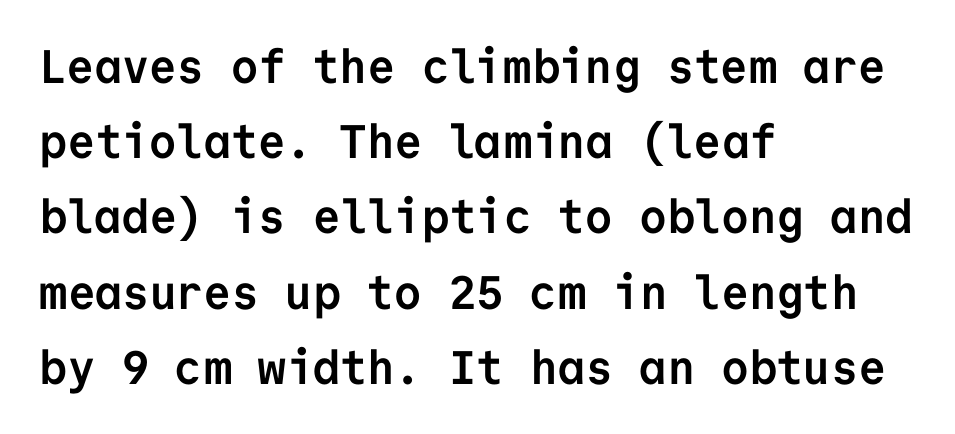
{"serif": "no", "italic": "no", "bold": "yes", "weight": "semibold", "width": "normal", "stroke_contrast": "low", "x_height": "medium", "monospaced": "yes", "underline": "no", "align": "left", "line_spacing": "normal", "line_spacing_ratio": 1.6, "letter_spacing": "normal", "letter_spacing_em": 0.0, "glyph_px": 47}
